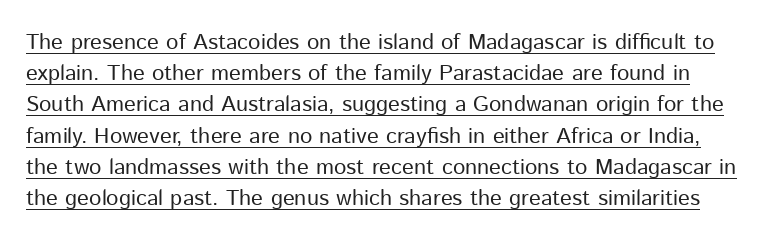
Q: Is the text bold? A: No.
Q: Is the text italic (slanted)? A: No, it is upright.
Q: Is the text underlined? A: Yes.
Q: Is the spacing between letters normal or unusually wide? A: Normal.
Q: Is the spacing between lines tight, normal or loose? A: Normal.
